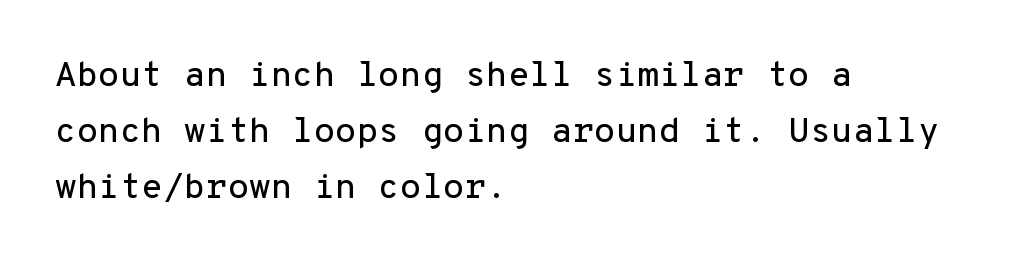
The image shows 35 px sans-serif type, upright, monospaced; set left-aligned, normal line spacing (1.6x), normal letter spacing, not underlined; low stroke contrast and a medium x-height.
